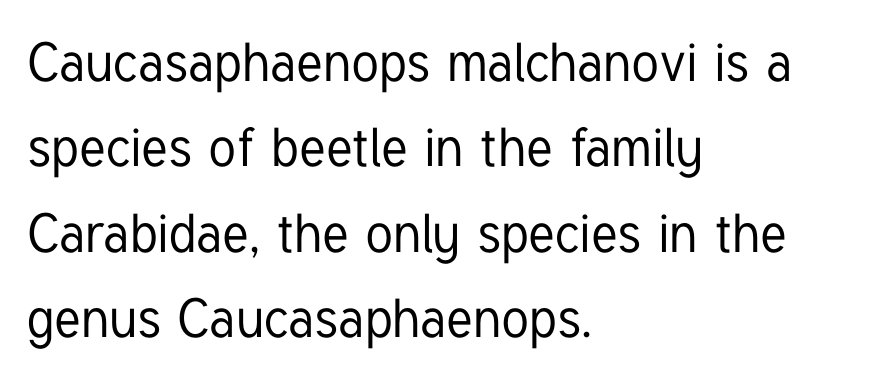
Ordinary non-slanted type is in use. Honestly, the row spacing looks completely unremarkable. The characters display no serif detailing; their extremities are plain. You could not count columns in this text — the font is proportionally spaced.
